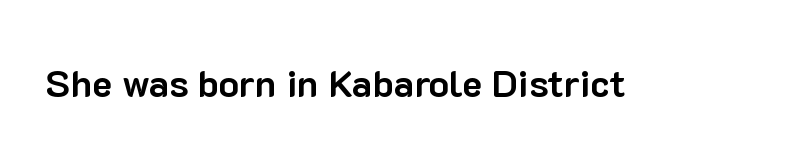
Q: Is the text bold? A: Yes.
Q: Is the text italic (slanted)? A: No, it is upright.
Q: Is the typeface a serif or a sans-serif typeface? A: Sans-serif.
Q: Is the text underlined? A: No.
Q: Is the spacing between letters normal or unusually wide? A: Normal.
Q: Width (condensed, normal, or wide)? A: Normal.
Q: Stroke contrast? A: Low.
Q: x-height? A: Medium.
Q: Monospaced? A: No.
